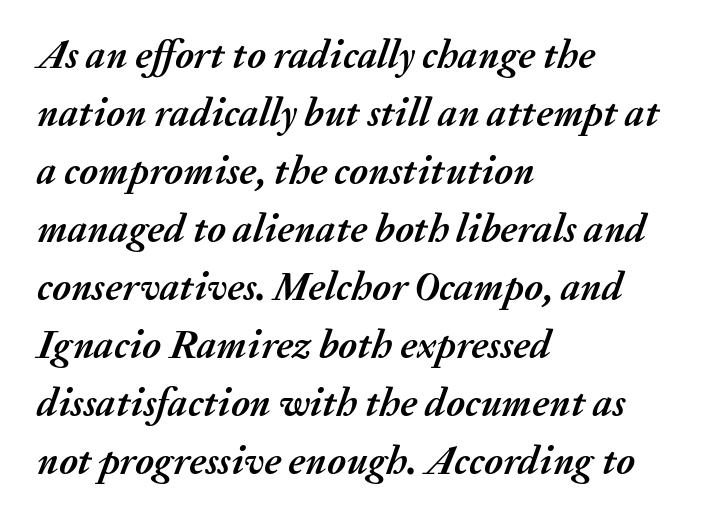
Q: Is the text bold? A: Yes.
Q: Is the text italic (slanted)? A: Yes, it leans right by about 20 degrees.
Q: Is the text underlined? A: No.
Q: How is the paragraph aligned? A: Left-aligned.
Q: Is the spacing between letters normal or unusually wide? A: Normal.
Q: Is the spacing between lines tight, normal or loose? A: Normal.
Q: Width (condensed, normal, or wide)? A: Normal.
Q: Stroke contrast? A: Medium.
Q: x-height? A: Medium.
Q: Monospaced? A: No.
